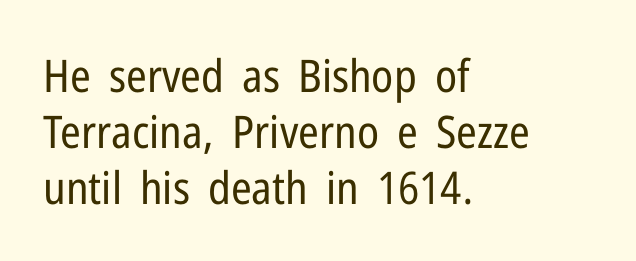
Q: Is the text bold? A: No.
Q: Is the text italic (slanted)? A: No, it is upright.
Q: Is the typeface a serif or a sans-serif typeface? A: Sans-serif.
Q: Is the text underlined? A: No.
Q: How is the paragraph aligned? A: Left-aligned.
Q: Is the spacing between letters normal or unusually wide? A: Normal.
Q: Width (condensed, normal, or wide)? A: Condensed.
Q: Stroke contrast? A: Low.
Q: x-height? A: Medium.
Q: Monospaced? A: No.
